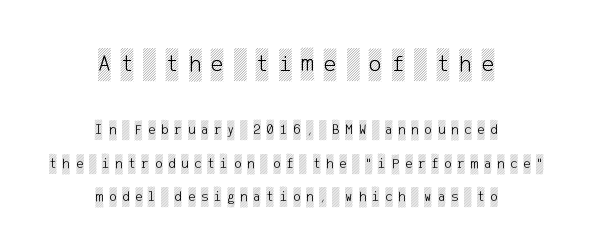
The image shows 24 px text type, upright; set centered, loose line spacing (2.38x), unusually wide letter spacing (+0.41 em), not underlined; the first (top) block is 1.71x larger.
